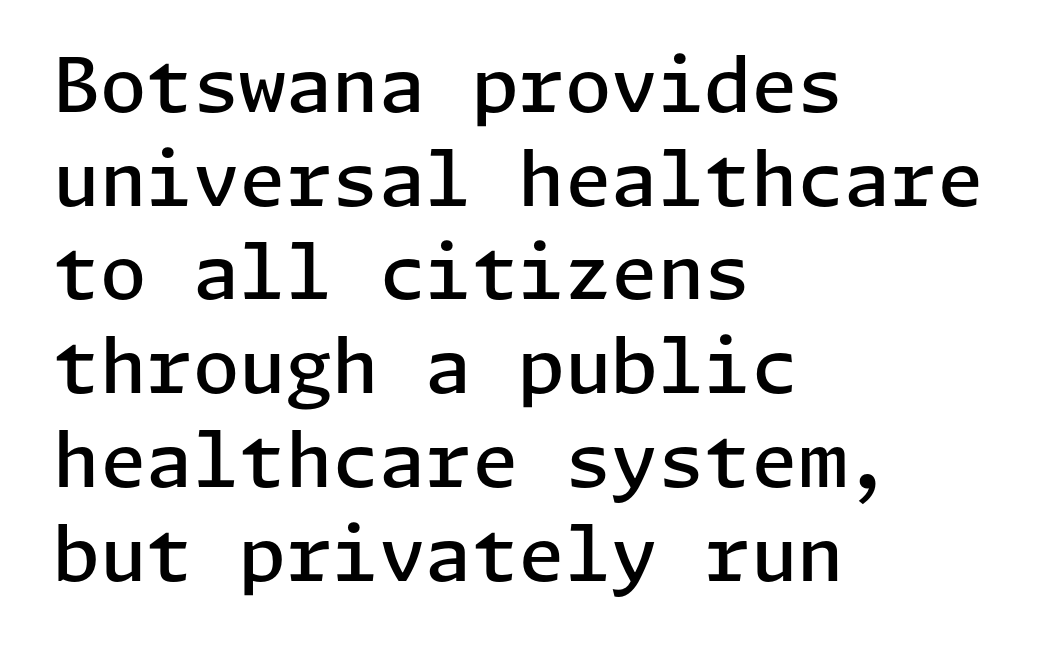
Q: Is the text bold? A: Semi-bold.
Q: Is the text italic (slanted)? A: No, it is upright.
Q: Is the typeface a serif or a sans-serif typeface? A: Sans-serif.
Q: Is the text underlined? A: No.
Q: How is the paragraph aligned? A: Left-aligned.
Q: Is the spacing between letters normal or unusually wide? A: Normal.
Q: Is the spacing between lines tight, normal or loose? A: Normal.
Q: Width (condensed, normal, or wide)? A: Normal.
Q: Stroke contrast? A: Low.
Q: x-height? A: Medium.
